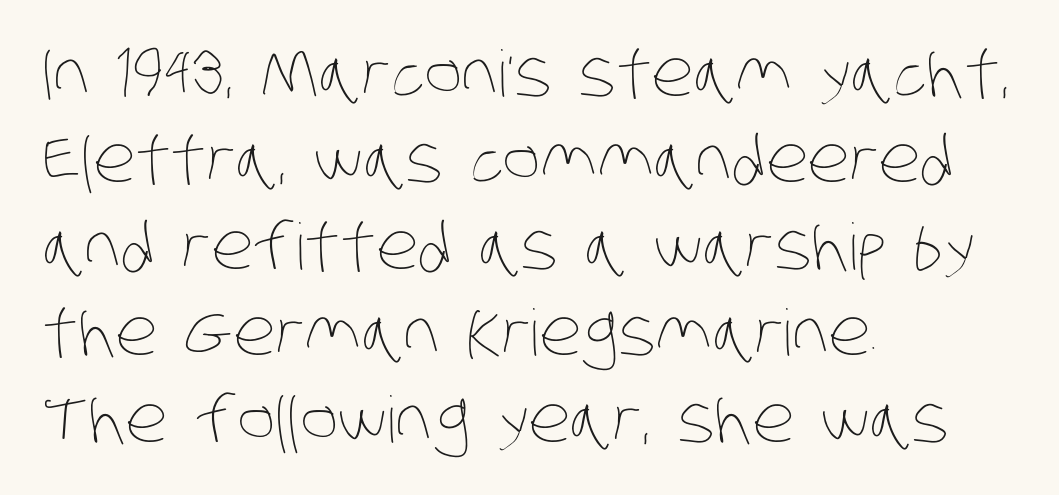
{"bold": "no", "weight": "thin", "width": "condensed", "stroke_contrast": "low", "x_height": "large", "monospaced": "no", "underline": "no", "align": "left", "line_spacing": "normal", "line_spacing_ratio": 1.35, "letter_spacing": "normal", "letter_spacing_em": 0.0, "glyph_px": 64}
